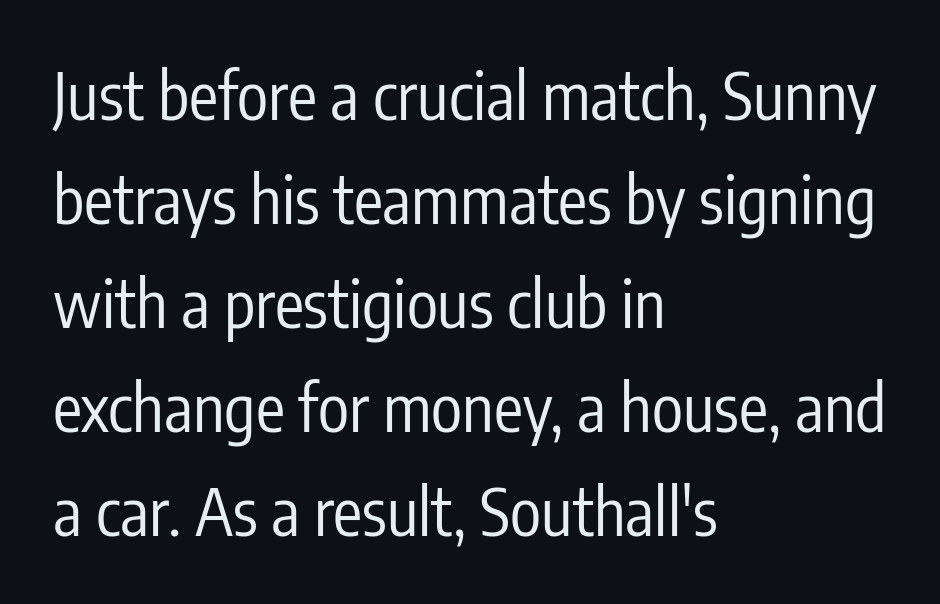
These lines sit exactly where default settings would place them. Caption: multi-line text, flush left, ragged right. Only glyphs here, with clear space below each row. You could not count columns in this text — the font is proportionally spaced.
